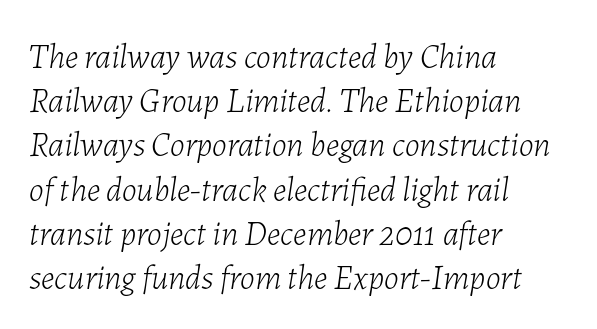
{"italic": "yes", "lean": "right", "slant_degrees": 7, "bold": "no", "weight": "light", "width": "normal", "stroke_contrast": "low", "x_height": "medium", "monospaced": "no", "underline": "no", "align": "left", "line_spacing": "normal", "line_spacing_ratio": 1.3, "letter_spacing": "normal", "letter_spacing_em": 0.0, "glyph_px": 34}
